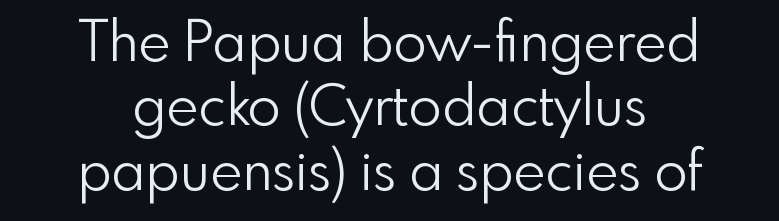
Serif or sans? Sans — the stroke terminals are bare. Which margin do the lines hug? Neither — every line sits in the middle. Character widths vary here, with narrow letters taking less room than wide ones. Check the space under the baseline: it is left empty. Caption: standard tracking, unaltered.
